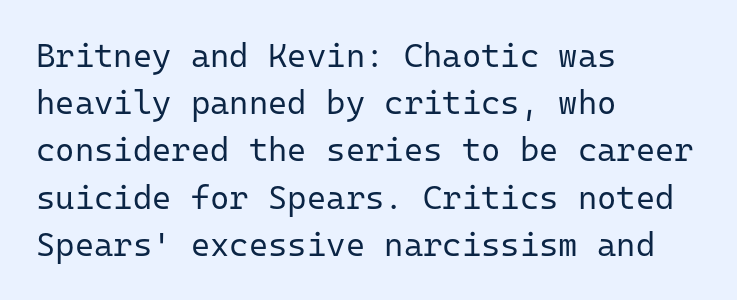
{"serif": "no", "italic": "no", "bold": "no", "weight": "regular", "width": "normal", "stroke_contrast": "low", "x_height": "medium", "monospaced": "yes", "underline": "no", "align": "left", "line_spacing": "normal", "line_spacing_ratio": 1.43, "letter_spacing": "normal", "letter_spacing_em": 0.0, "glyph_px": 33}
